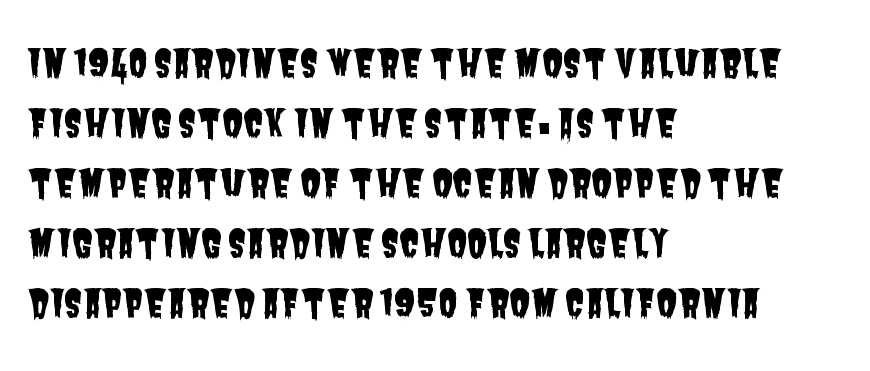
The image shows 38 px condensed sans-serif type; set left-aligned, normal line spacing (1.58x), normal letter spacing, not underlined; low stroke contrast and a large x-height.
